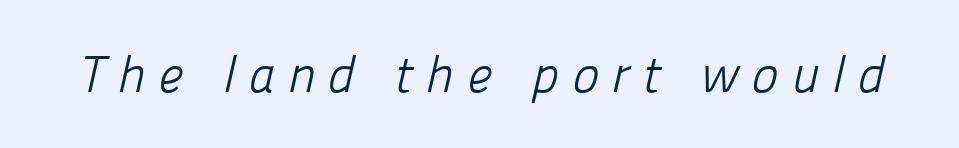
{"serif": "no", "bold": "no", "weight": "light", "width": "normal", "stroke_contrast": "low", "x_height": "medium", "monospaced": "no", "underline": "no", "letter_spacing": "wide", "letter_spacing_em": 0.25, "glyph_px": 51}
